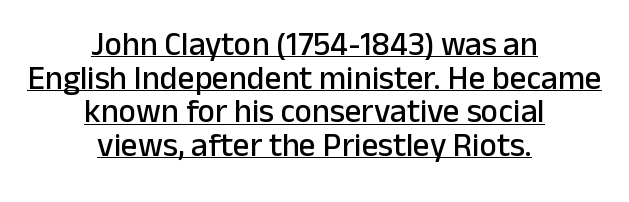
Very little white space separates one row of letters from the next. You could not count columns in this text — the font is proportionally spaced. The paragraph has two soft edges and a firm central axis. The typesetter has applied underlining to the passage shown.
